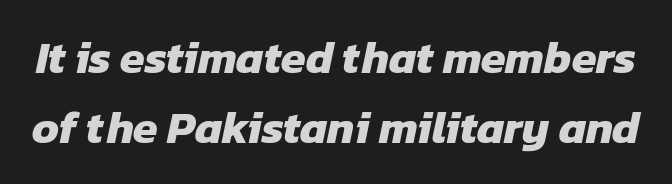
{"serif": "no", "bold": "yes", "weight": "heavy", "width": "normal", "stroke_contrast": "low", "x_height": "medium", "monospaced": "no", "underline": "no", "line_spacing": "normal", "line_spacing_ratio": 1.55, "letter_spacing": "normal", "letter_spacing_em": 0.0, "glyph_px": 45}
